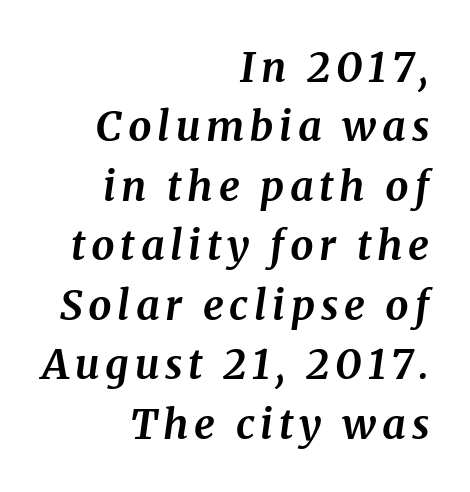
Interline gaps are of average width in this sample. The rendering applies a slant to the glyphs. Students, this is bold: see how much ink each stroke carries. Font category for this specimen: serif.
